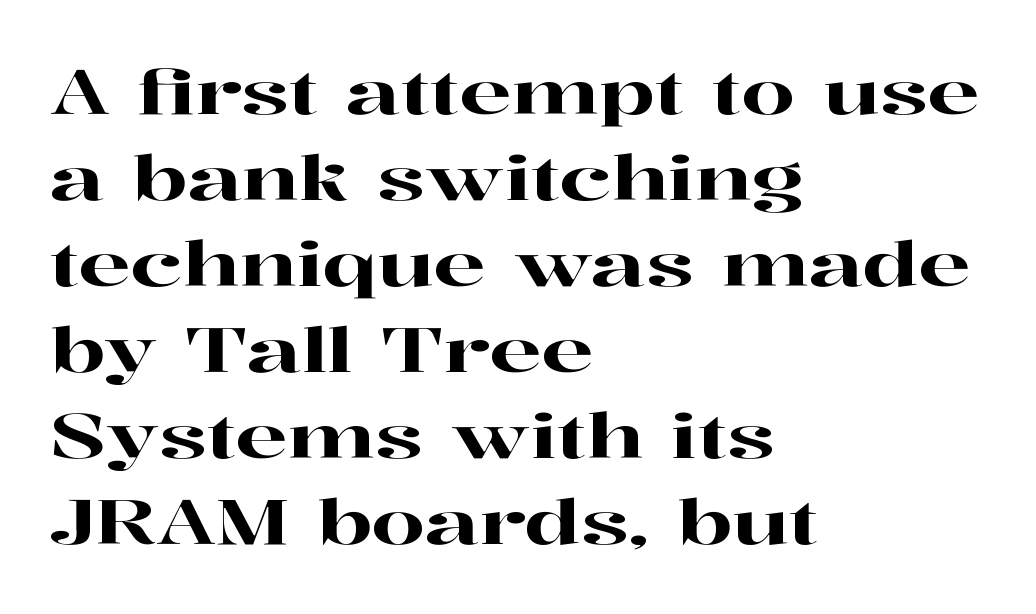
The image shows 61 px wide serif type, upright; set left-aligned, normal line spacing (1.41x), normal letter spacing, not underlined; high stroke contrast and a medium x-height.
